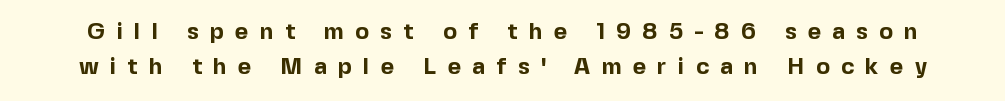
The image shows 23 px bold type, upright; set normal line spacing (1.53x), unusually wide letter spacing (+0.49 em), not underlined.
